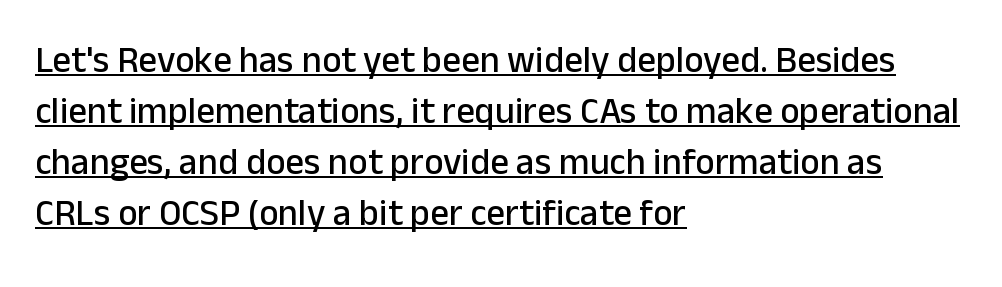
{"serif": "no", "italic": "no", "width": "normal", "stroke_contrast": "low", "x_height": "medium", "monospaced": "no", "underline": "yes", "align": "left", "line_spacing": "normal", "line_spacing_ratio": 1.38, "letter_spacing": "normal", "letter_spacing_em": 0.0, "glyph_px": 37}
